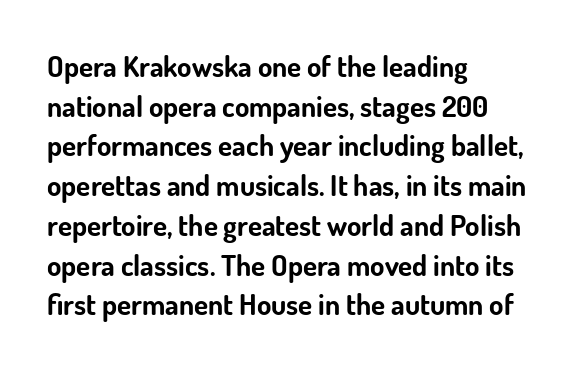
{"serif": "no", "italic": "no", "bold": "yes", "weight": "bold", "width": "normal", "stroke_contrast": "low", "x_height": "small", "monospaced": "no", "underline": "no", "align": "left", "line_spacing": "normal", "line_spacing_ratio": 1.37, "letter_spacing": "normal", "letter_spacing_em": 0.0, "glyph_px": 29}
